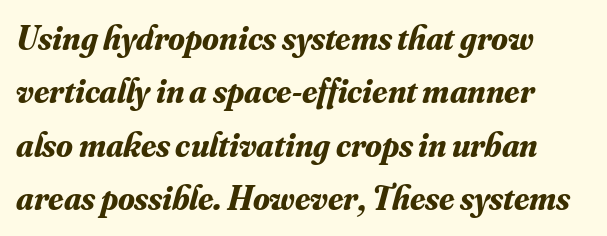
{"serif": "yes", "italic": "yes", "lean": "right", "slant_degrees": 16, "bold": "yes", "weight": "bold", "width": "normal", "stroke_contrast": "medium", "x_height": "small", "monospaced": "no", "underline": "no", "line_spacing": "normal", "line_spacing_ratio": 1.57, "letter_spacing": "normal", "letter_spacing_em": 0.0, "glyph_px": 34}
